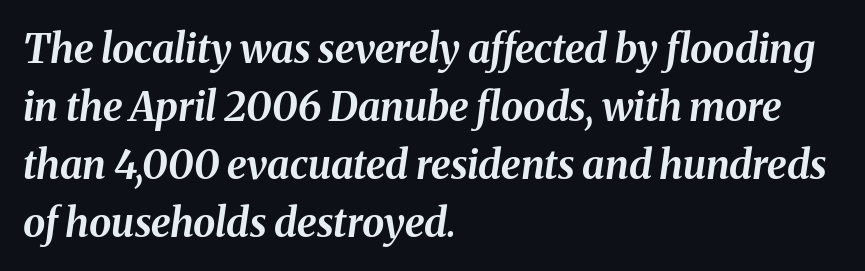
Q: Is the text bold? A: Yes.
Q: Is the text italic (slanted)? A: Yes, it leans right by about 8 degrees.
Q: Is the text underlined? A: No.
Q: How is the paragraph aligned? A: Left-aligned.
Q: Is the spacing between letters normal or unusually wide? A: Normal.
Q: Is the spacing between lines tight, normal or loose? A: Normal.
Q: Width (condensed, normal, or wide)? A: Normal.
Q: Stroke contrast? A: Medium.
Q: x-height? A: Medium.
Q: Monospaced? A: No.
